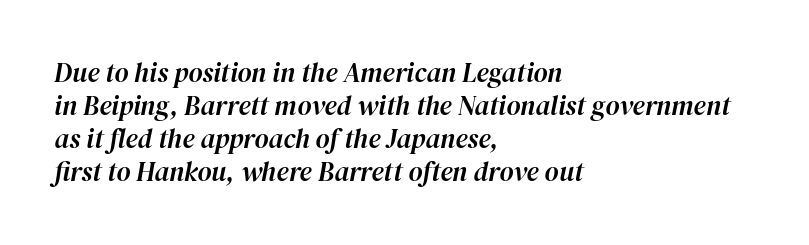
The image shows 27 px text type, italic (leaning right); set left-aligned, line spacing 1.22x, normal letter spacing, not underlined.
